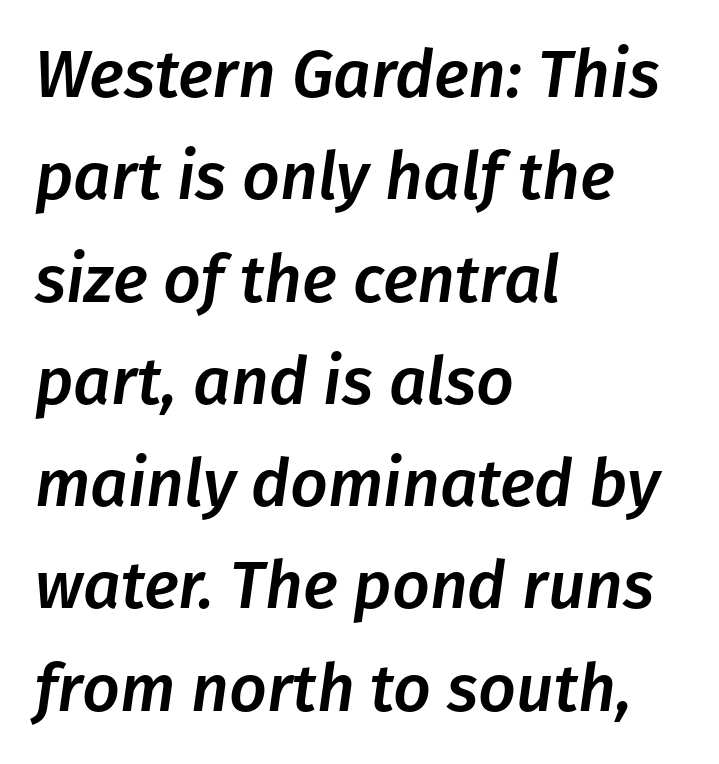
{"italic": "yes", "lean": "right", "slant_degrees": 8, "width": "normal", "stroke_contrast": "low", "x_height": "medium", "monospaced": "no", "underline": "no", "align": "left", "line_spacing": "normal", "line_spacing_ratio": 1.55, "letter_spacing": "normal", "letter_spacing_em": 0.0, "glyph_px": 66}
